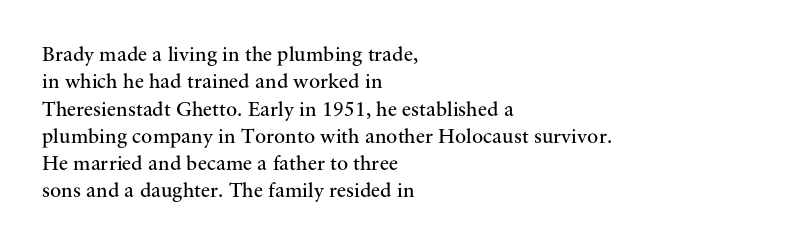
{"italic": "no", "bold": "no", "underline": "no", "align": "left", "line_spacing": "normal", "line_spacing_ratio": 1.3, "letter_spacing": "normal", "letter_spacing_em": 0.0, "glyph_px": 21}
